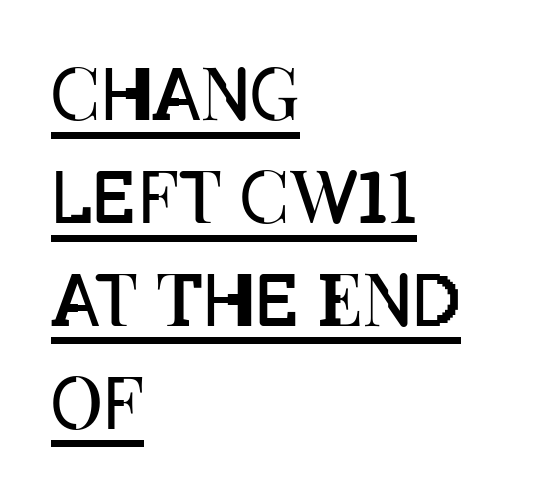
{"italic": "no", "bold": "no", "weight": "regular", "width": "condensed", "stroke_contrast": "low", "x_height": "large", "monospaced": "no", "underline": "yes", "align": "left", "line_spacing": "normal", "line_spacing_ratio": 1.45, "letter_spacing": "normal", "letter_spacing_em": 0.0, "glyph_px": 71}
